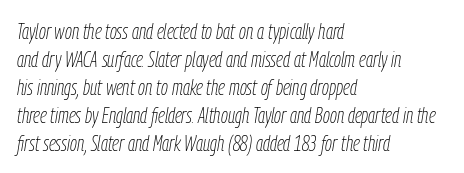
This reads as an unemphasized weight, regular at the heaviest. The gaps between neighbouring characters are ordinary and unremarkable. Regular leading. Each line starts at the same left margin while the right side varies. Emphasis-style slanted type is in use. Clear beneath every line of the passage.
